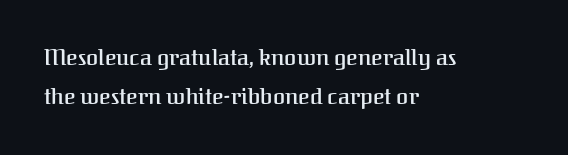
Q: Is the text bold? A: Semi-bold.
Q: Is the text italic (slanted)? A: No, it is upright.
Q: Is the text underlined? A: No.
Q: How is the paragraph aligned? A: Left-aligned.
Q: Is the spacing between letters normal or unusually wide? A: Normal.
